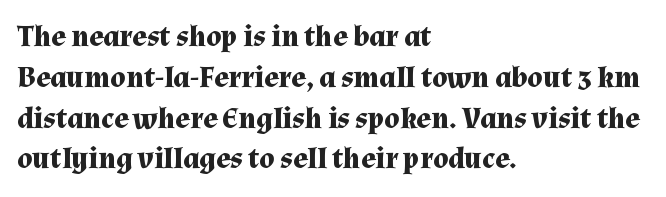
Q: Is the text bold? A: Yes.
Q: Is the text italic (slanted)? A: No, it is upright.
Q: Is the typeface a serif or a sans-serif typeface? A: Serif.
Q: Is the text underlined? A: No.
Q: How is the paragraph aligned? A: Left-aligned.
Q: Is the spacing between letters normal or unusually wide? A: Normal.
Q: Is the spacing between lines tight, normal or loose? A: Normal.
Q: Width (condensed, normal, or wide)? A: Normal.
Q: Stroke contrast? A: Medium.
Q: x-height? A: Medium.
Q: Monospaced? A: No.
